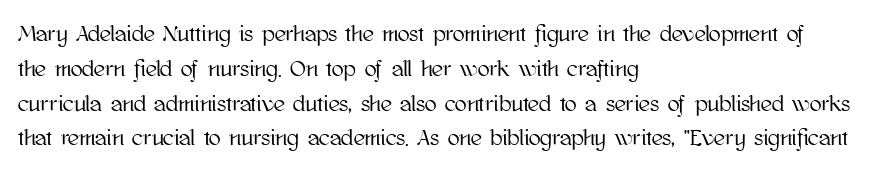
The letters stand straight up with perfectly vertical stems. The strip under each line holds only bare page. Each new line begins a customary step beneath the previous one. Inter-character spacing is left at the font's built-in metrics. The paragraph shown leans on its left margin.
